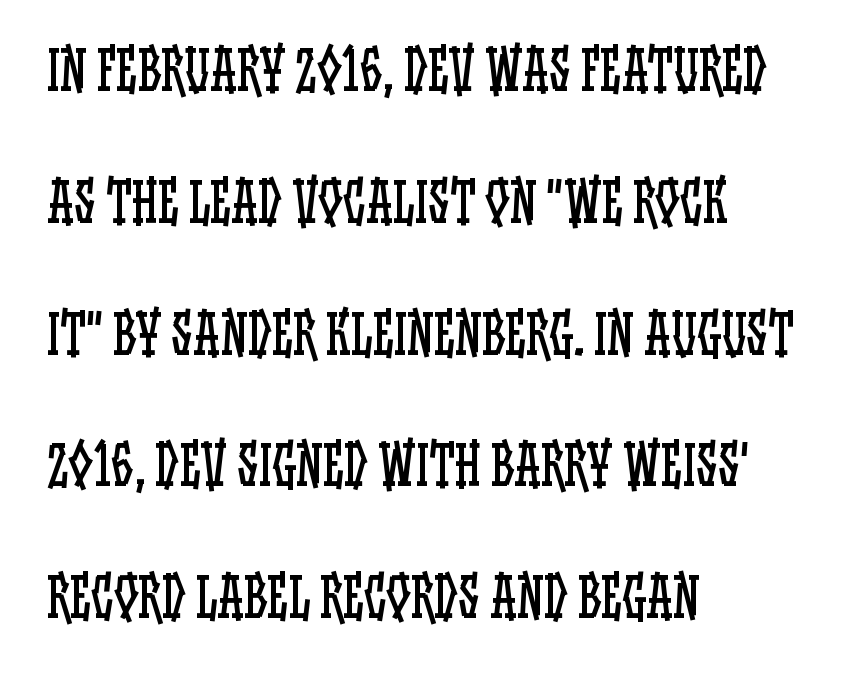
The image shows 54 px regular-weight, condensed type, upright; set left-aligned, loose line spacing (2.44x), normal letter spacing, not underlined; low stroke contrast and a large x-height.
